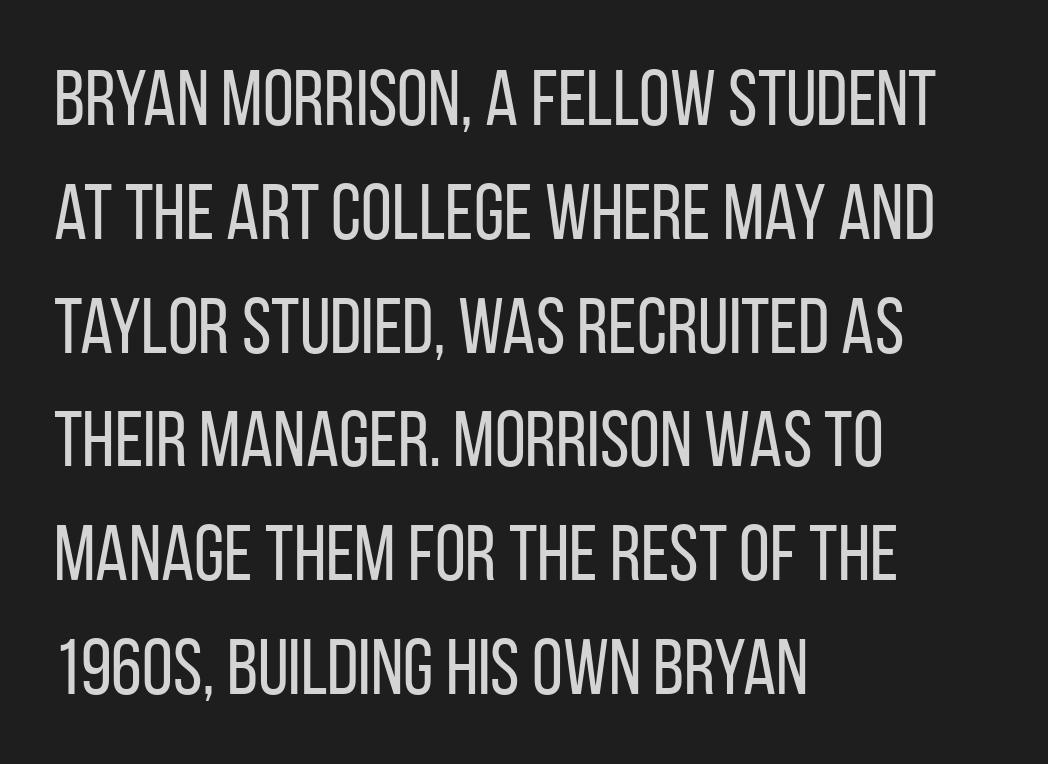
Q: Is the text bold? A: No.
Q: Is the text italic (slanted)? A: No, it is upright.
Q: Is the typeface a serif or a sans-serif typeface? A: Sans-serif.
Q: Is the text underlined? A: No.
Q: How is the paragraph aligned? A: Left-aligned.
Q: Is the spacing between letters normal or unusually wide? A: Normal.
Q: Is the spacing between lines tight, normal or loose? A: Normal.
Q: Width (condensed, normal, or wide)? A: Condensed.
Q: Stroke contrast? A: Low.
Q: x-height? A: Large.
Q: Monospaced? A: No.
